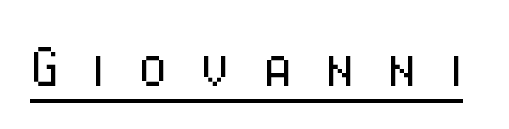
{"serif": "no", "italic": "no", "bold": "no", "weight": "light", "width": "condensed", "stroke_contrast": "low", "x_height": "medium", "monospaced": "no", "underline": "yes", "letter_spacing": "wide", "letter_spacing_em": 0.48, "glyph_px": 68}
